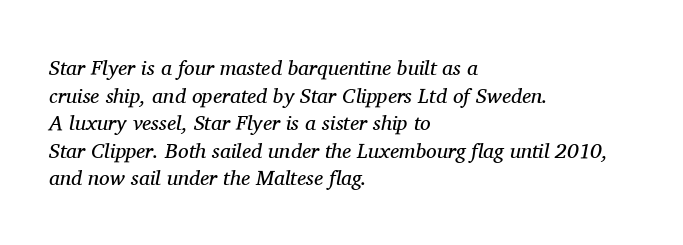
The image shows 21 px text type, italic (leaning right); set left-aligned, normal line spacing (1.31x), normal letter spacing, not underlined.
